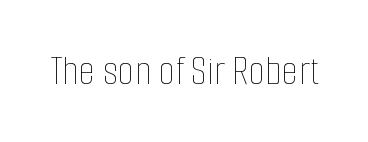
Nobody touched the tracking dial on this one. Lines of text with bare space underneath. Spacing verdict: proportional, widths tailored to each character. Notice how the stems are strictly vertical — no italics here. Is the stroke heavy? The answer is a plain regular-or-lighter.
